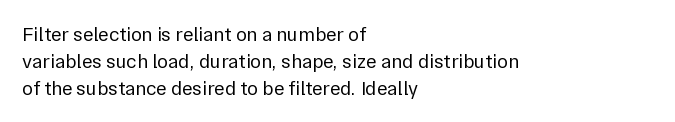
The image shows 20 px text type, upright; set left-aligned, normal line spacing (1.35x), normal letter spacing, not underlined.
